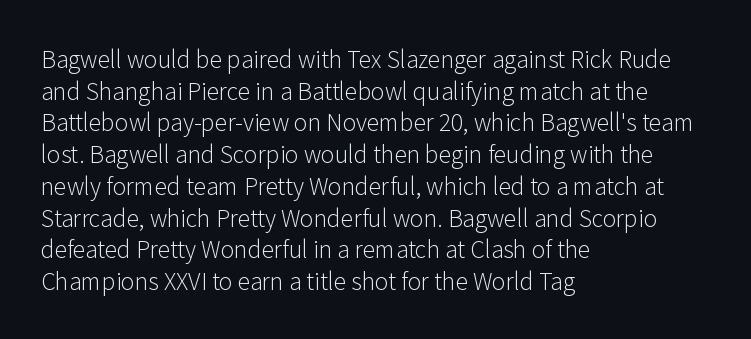
The image shows 23 px text type, upright; set left-aligned, normal line spacing (1.38x), normal letter spacing, not underlined.
